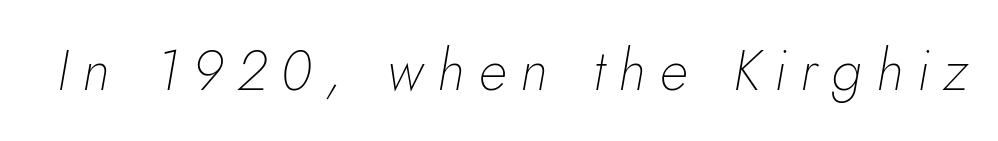
{"italic": "yes", "lean": "right", "slant_degrees": 10, "bold": "no", "weight": "thin", "width": "normal", "stroke_contrast": "low", "x_height": "small", "monospaced": "no", "underline": "no", "letter_spacing": "wide", "letter_spacing_em": 0.25, "glyph_px": 57}
